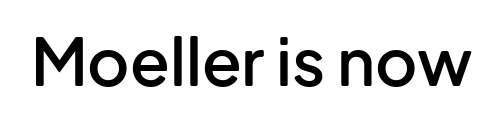
{"serif": "no", "italic": "no", "bold": "semi", "weight": "semibold", "width": "normal", "stroke_contrast": "low", "x_height": "medium", "monospaced": "no", "underline": "no", "letter_spacing": "normal", "letter_spacing_em": 0.0, "glyph_px": 65}
